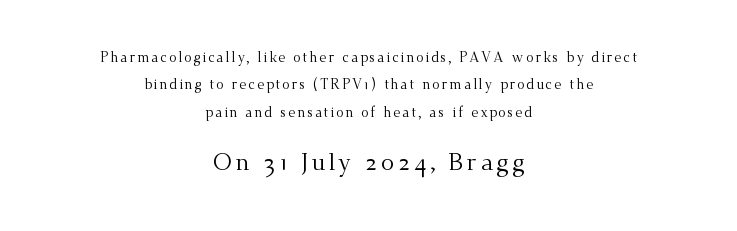
Q: Is the text bold? A: No.
Q: Is the text italic (slanted)? A: No, it is upright.
Q: Is the text underlined? A: No.
Q: How is the paragraph aligned? A: Centered.
Q: Is the spacing between lines tight, normal or loose? A: Loose.
Q: Which block of text is set in a larger size, the first (top) or the second (bottom)? A: The second (bottom) one.
